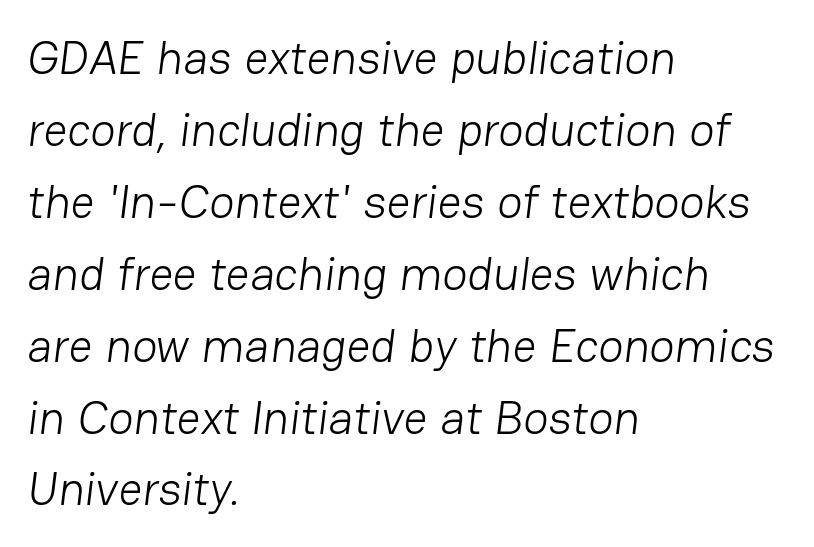
Reading down the column, the eye jumps a familiar distance to each next line. This sample is left-justified, so line endings fall wherever the words run out. These lines are rendered in a variable-pitch font. The glyphs are unaccompanied by any horizontal stroke below them.
